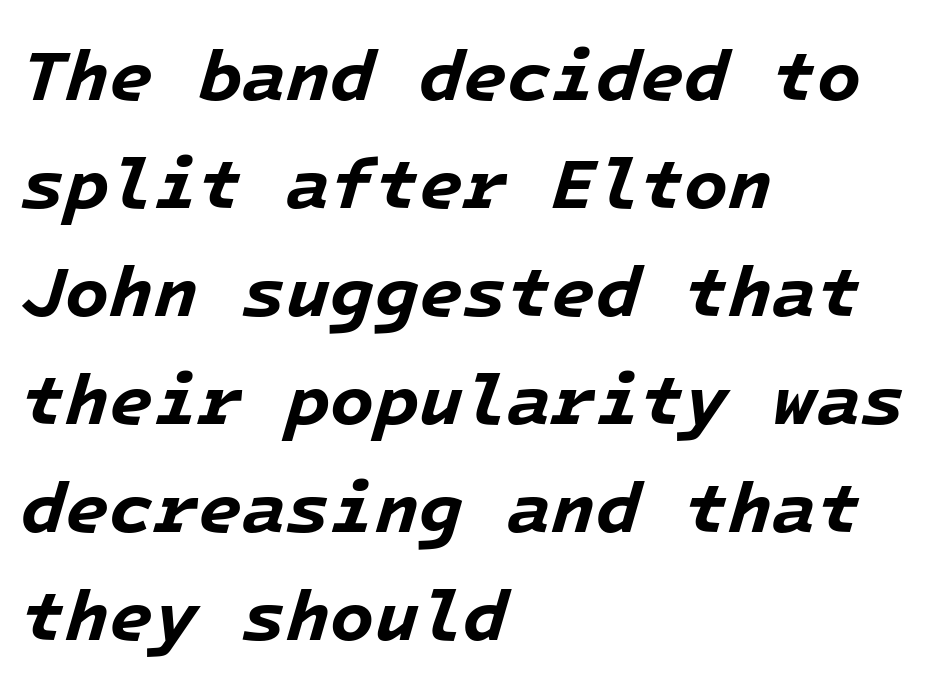
The image shows 72 px bold type, italic (leaning right), monospaced; set left-aligned, normal line spacing (1.5x), normal letter spacing, not underlined; low stroke contrast and a medium x-height.
